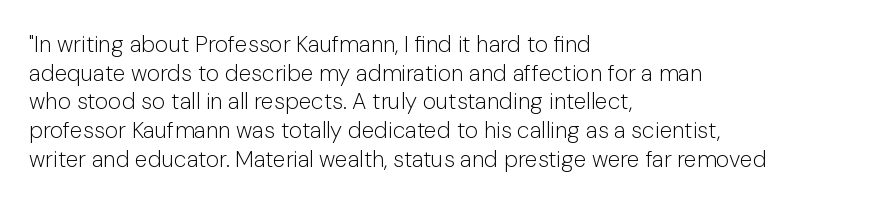
Q: Is the text bold? A: No.
Q: Is the text italic (slanted)? A: No, it is upright.
Q: Is the text underlined? A: No.
Q: How is the paragraph aligned? A: Left-aligned.
Q: Is the spacing between letters normal or unusually wide? A: Normal.
Q: Is the spacing between lines tight, normal or loose? A: Normal.
